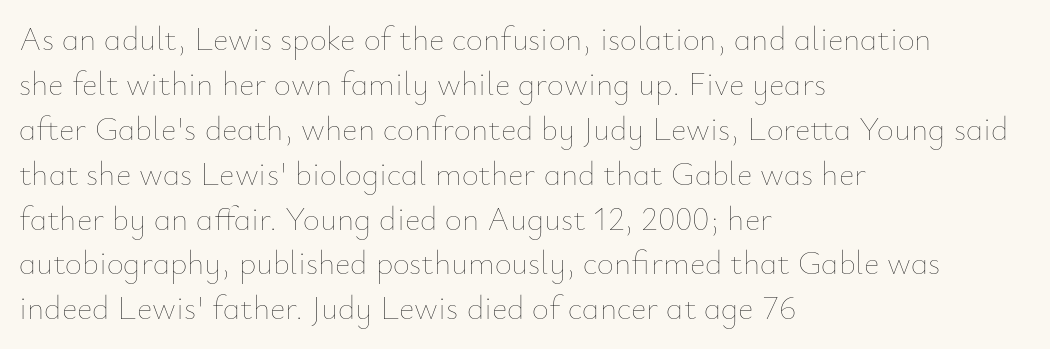
Q: Is the text bold? A: No.
Q: Is the text italic (slanted)? A: No, it is upright.
Q: Is the text underlined? A: No.
Q: How is the paragraph aligned? A: Left-aligned.
Q: Is the spacing between letters normal or unusually wide? A: Normal.
Q: Is the spacing between lines tight, normal or loose? A: Normal.
Q: Width (condensed, normal, or wide)? A: Normal.
Q: Stroke contrast? A: Low.
Q: x-height? A: Small.
Q: Monospaced? A: No.
